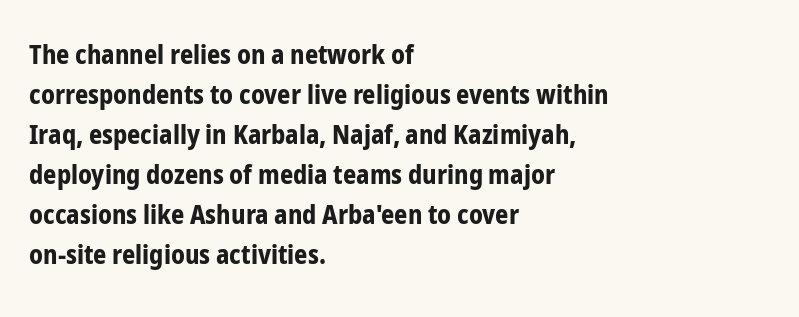
The image shows 26 px bold type, upright; set left-aligned, normal line spacing (1.54x), normal letter spacing, not underlined.
